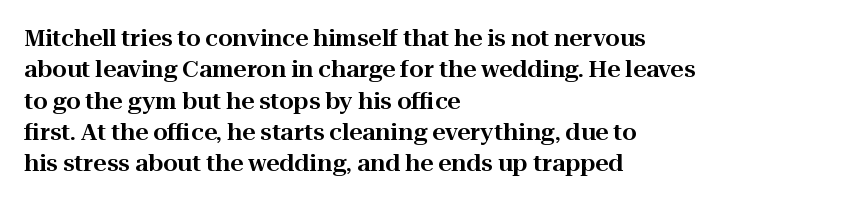
{"italic": "no", "underline": "no", "align": "left", "line_spacing": "normal", "line_spacing_ratio": 1.36, "letter_spacing": "normal", "letter_spacing_em": 0.0, "glyph_px": 23}
